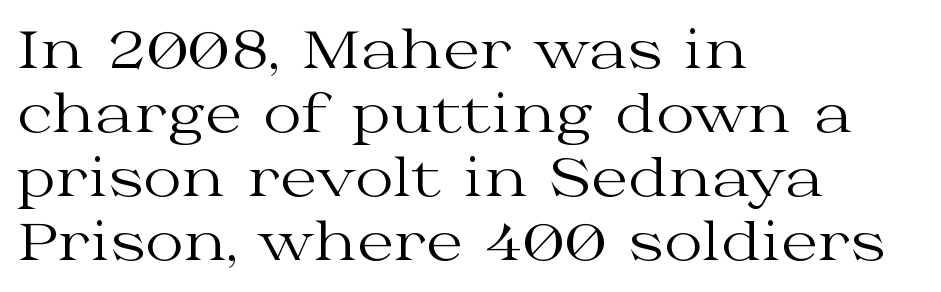
Q: Is the text bold? A: No.
Q: Is the text italic (slanted)? A: No, it is upright.
Q: Is the typeface a serif or a sans-serif typeface? A: Serif.
Q: Is the text underlined? A: No.
Q: How is the paragraph aligned? A: Left-aligned.
Q: Is the spacing between letters normal or unusually wide? A: Normal.
Q: Width (condensed, normal, or wide)? A: Wide.
Q: Stroke contrast? A: Medium.
Q: x-height? A: Medium.
Q: Monospaced? A: No.
